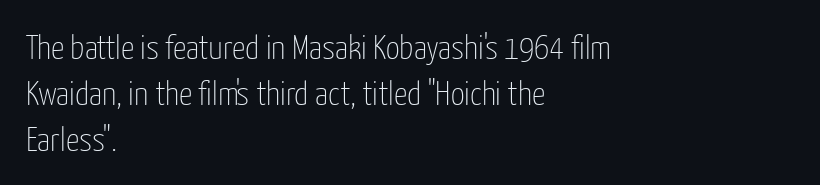
{"serif": "no", "italic": "no", "bold": "no", "weight": "thin", "width": "condensed", "stroke_contrast": "low", "x_height": "medium", "monospaced": "no", "underline": "no", "align": "left", "line_spacing": "normal", "line_spacing_ratio": 1.36, "letter_spacing": "normal", "letter_spacing_em": 0.0, "glyph_px": 34}
